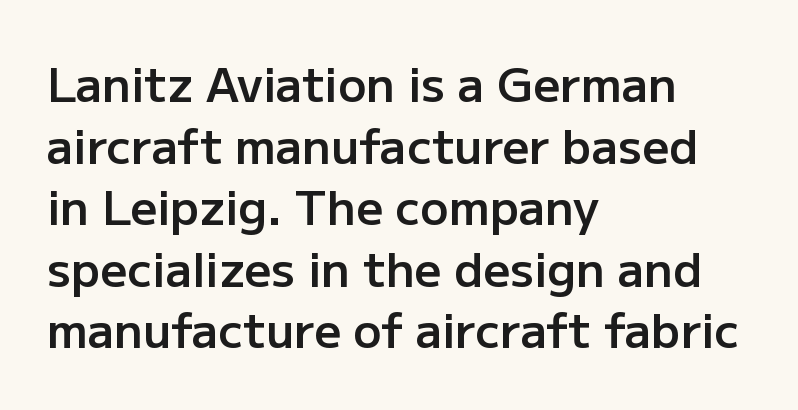
The image shows 47 px semibold sans-serif type, upright; set left-aligned, normal line spacing (1.31x), normal letter spacing, not underlined; low stroke contrast and a medium x-height.
